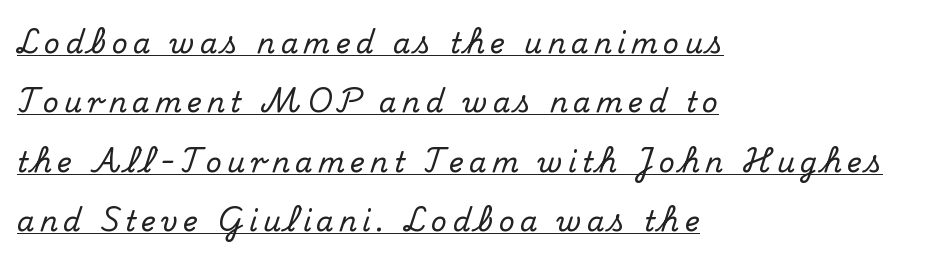
This rendering employs a face with finishing strokes, i.e., a serif. Teacher's note: observe the even left margin — that is flush-left alignment. The rendering uses natural spacing where letterforms have individual widths. Baseline-to-baseline distance is far greater than the letter height. In designer terms, the underline attribute is active on this setting.
